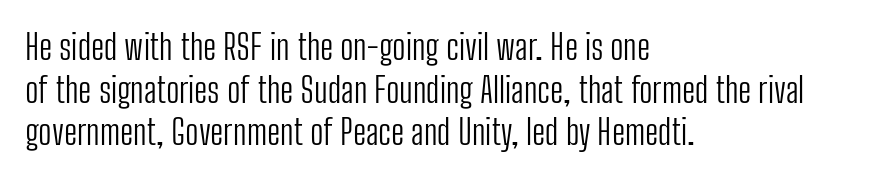
{"serif": "no", "italic": "no", "bold": "no", "weight": "light", "width": "condensed", "stroke_contrast": "low", "x_height": "medium", "monospaced": "no", "underline": "no", "align": "left", "line_spacing_ratio": 1.22, "letter_spacing": "normal", "letter_spacing_em": 0.0, "glyph_px": 35}
